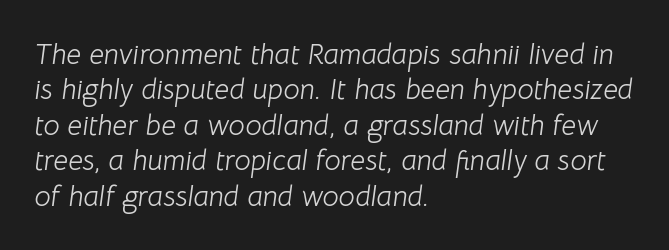
Q: Is the text bold? A: No.
Q: Is the text italic (slanted)? A: Yes, it leans right by about 8 degrees.
Q: Is the text underlined? A: No.
Q: How is the paragraph aligned? A: Left-aligned.
Q: Is the spacing between letters normal or unusually wide? A: Normal.
Q: Width (condensed, normal, or wide)? A: Normal.
Q: Stroke contrast? A: Low.
Q: x-height? A: Medium.
Q: Monospaced? A: No.
